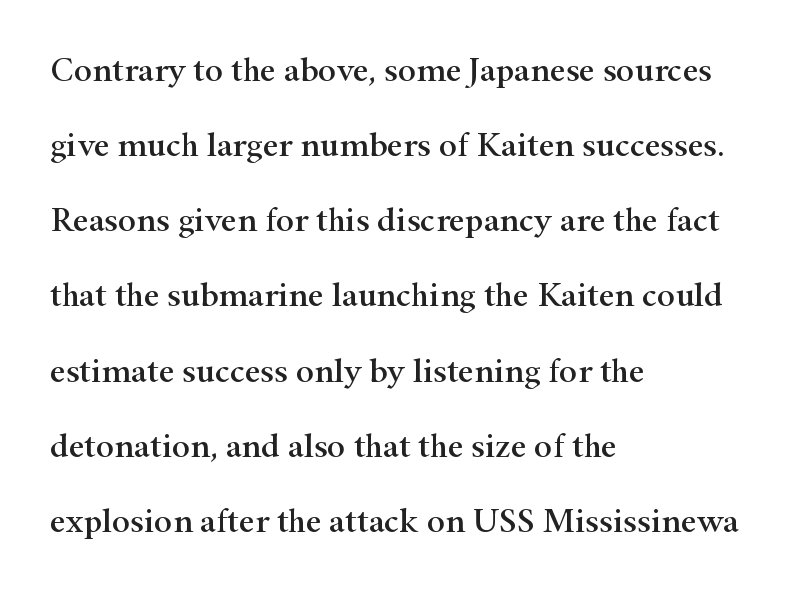
The image shows 34 px wide serif type, upright; set left-aligned, loose line spacing (2.21x), normal letter spacing, not underlined; high stroke contrast and a small x-height.
